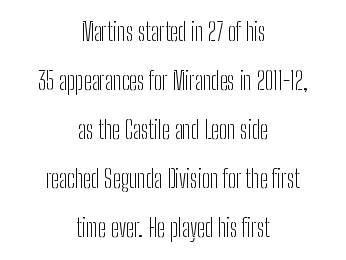
The compositor balanced each line on the midline. The lines are spread far apart with generous leading. A light-to-regular cut is what we see here. In terms of letterspacing, this is plain default setting. Check the space under the baseline: it is left empty.
